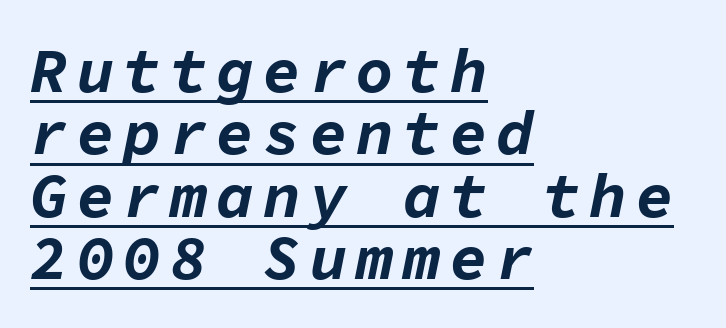
Quick note: italic. Horizontal bands of white between lines are thin slivers. The typesetting leans heavy: a genuine bold. This sample has the even, mechanical cadence of fixed-width lettering.
